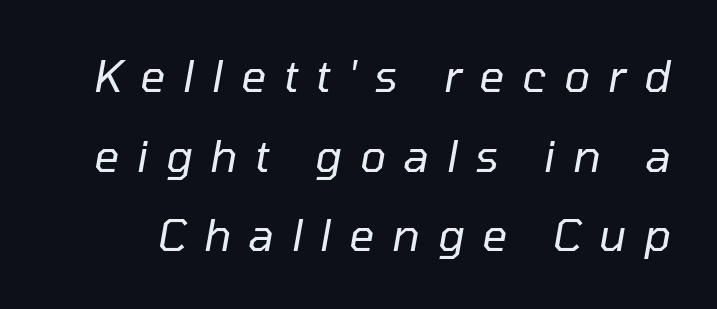
{"italic": "yes", "lean": "right", "slant_degrees": 10, "bold": "no", "weight": "regular", "width": "normal", "stroke_contrast": "low", "x_height": "medium", "monospaced": "no", "underline": "no", "line_spacing_ratio": 1.81, "letter_spacing": "wide", "letter_spacing_em": 0.4, "glyph_px": 44}
